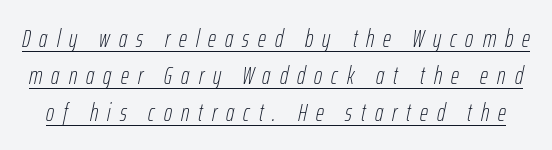
Glyph-to-glyph distance is far greater than everyday printed text. The font is comparable to plain body text, perhaps lighter. Does a line run under the words? Yes, clearly. The lines sit at an ordinary, default distance from one another. Characters are canted at an angle relative to the baseline's perpendicular.
